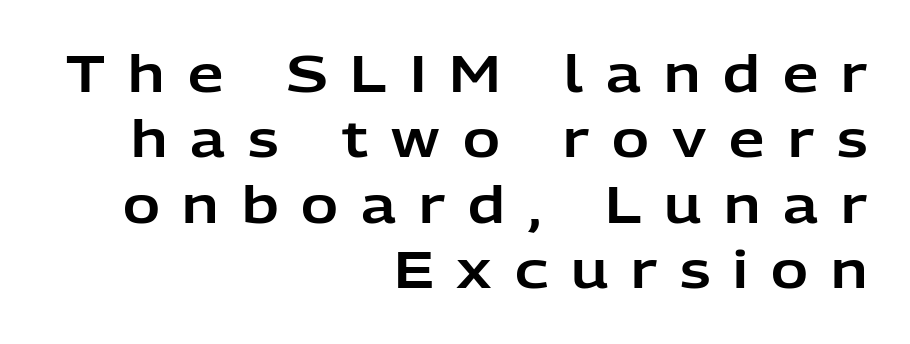
Q: Is the text italic (slanted)? A: No, it is upright.
Q: Is the typeface a serif or a sans-serif typeface? A: Sans-serif.
Q: Is the text underlined? A: No.
Q: How is the paragraph aligned? A: Right-aligned.
Q: Is the spacing between letters normal or unusually wide? A: Unusually wide.
Q: Is the spacing between lines tight, normal or loose? A: Normal.
Q: Width (condensed, normal, or wide)? A: Normal.
Q: Stroke contrast? A: Low.
Q: x-height? A: Medium.
Q: Monospaced? A: No.
